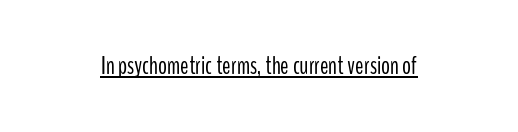
The letterforms sit at book weight or below. Posture: upright roman. Here the glyphs are tracked normally, forming tight word shapes. The words here are underlined.
